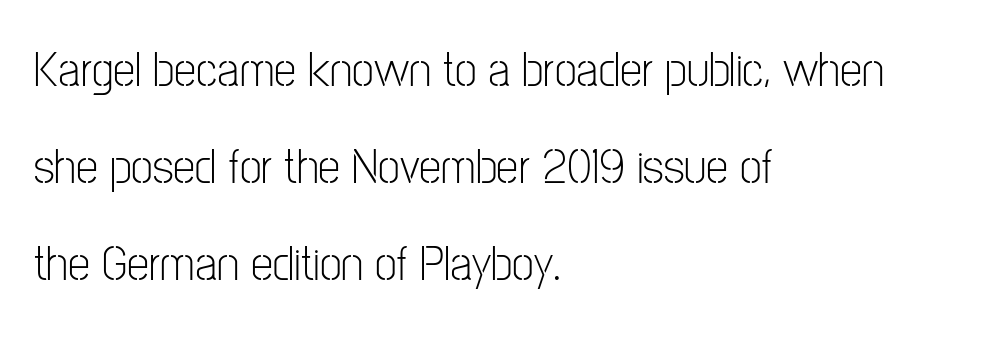
Each stroke keeps to a modest, everyday thickness or less. Line starts are locked; line ends wander. A typesetter would call this leading open, well beyond the default. Style check: upright.
